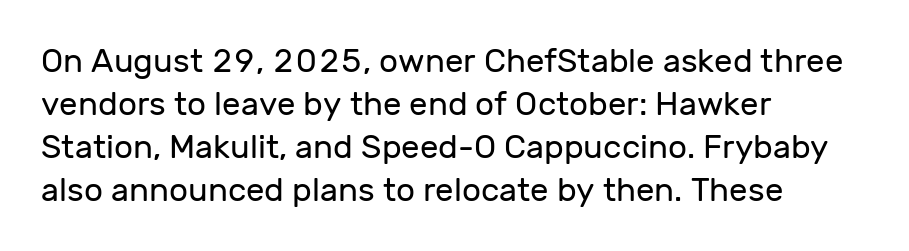
The image shows 33 px regular-weight sans-serif type, upright; set left-aligned, normal line spacing (1.3x), normal letter spacing, not underlined; low stroke contrast and a medium x-height.
